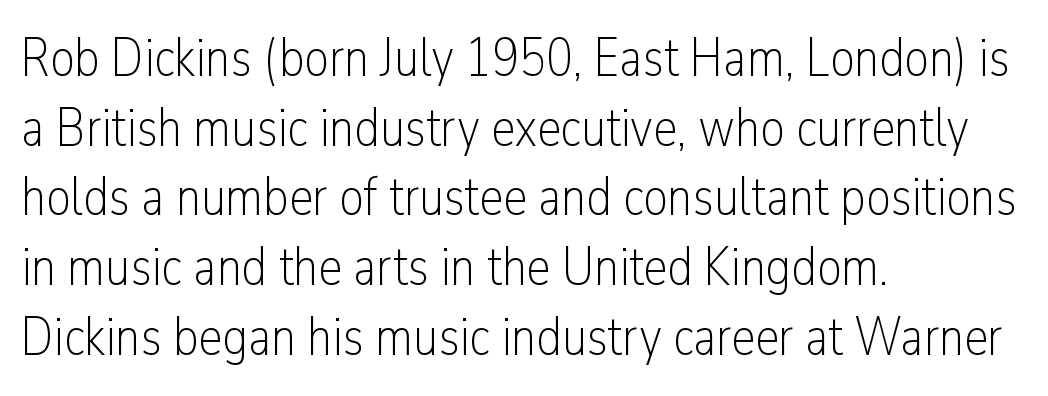
Horizontal bands of white between lines are of average thickness. The typesetter chose a ragged-right arrangement here. The typesetting does not lean heavy: it is not bold. Unlike a traditional serif, this face leaves its strokes unadorned. Every character sits straight up, as roman type does.
